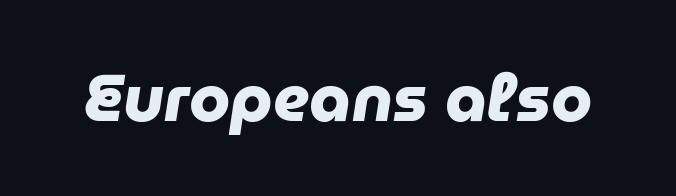
Heavy-handed strokes throughout: this text is bold. The rendering uses natural spacing where letterforms have individual widths. The baseline area is clear. What kind of face is this? One without serifs — a sans.
